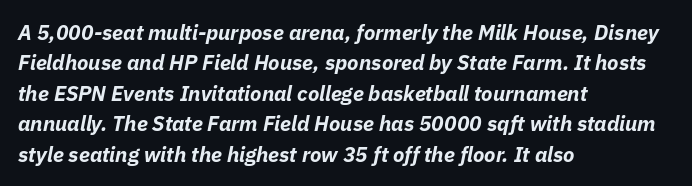
The image shows 21 px bold type, italic (leaning right); set left-aligned, normal line spacing (1.45x), normal letter spacing, not underlined.
